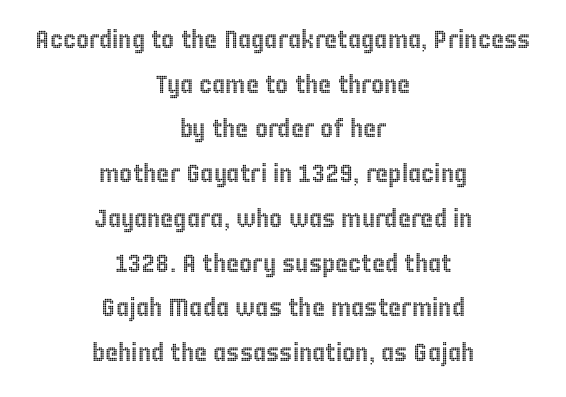
The image shows 25 px text type, upright; set centered, line spacing 1.79x, normal letter spacing, not underlined.
